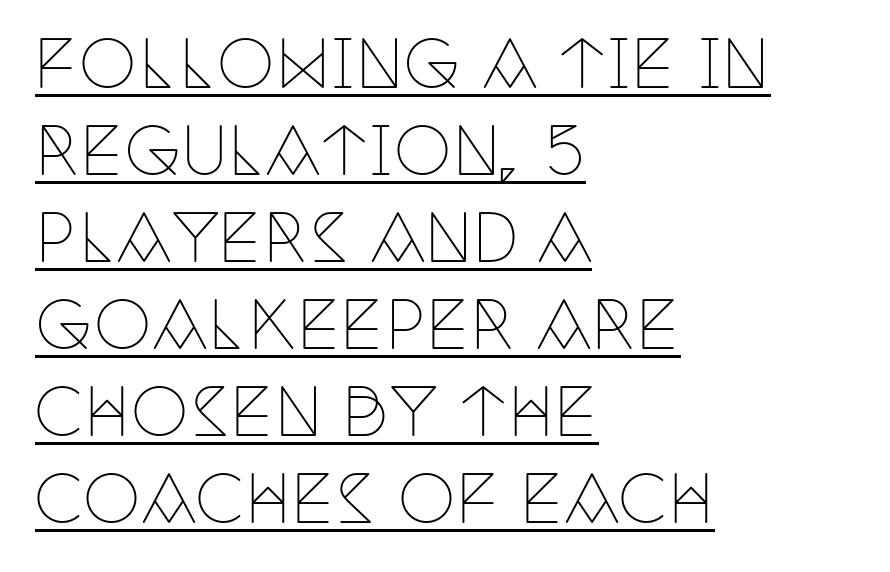
Q: Is the text bold? A: No.
Q: Is the text italic (slanted)? A: No, it is upright.
Q: Is the typeface a serif or a sans-serif typeface? A: Serif.
Q: Is the text underlined? A: Yes.
Q: How is the paragraph aligned? A: Left-aligned.
Q: Is the spacing between letters normal or unusually wide? A: Normal.
Q: Is the spacing between lines tight, normal or loose? A: Normal.
Q: Width (condensed, normal, or wide)? A: Condensed.
Q: Stroke contrast? A: Low.
Q: x-height? A: Large.
Q: Monospaced? A: No.
